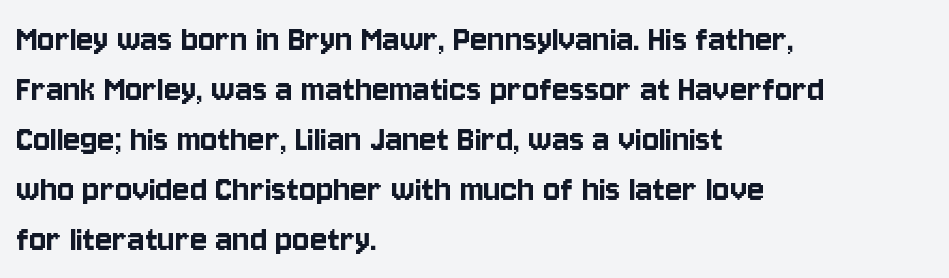
Q: Is the text italic (slanted)? A: No, it is upright.
Q: Is the typeface a serif or a sans-serif typeface? A: Sans-serif.
Q: Is the text underlined? A: No.
Q: How is the paragraph aligned? A: Left-aligned.
Q: Is the spacing between letters normal or unusually wide? A: Normal.
Q: Is the spacing between lines tight, normal or loose? A: Normal.
Q: Width (condensed, normal, or wide)? A: Condensed.
Q: Stroke contrast? A: Low.
Q: x-height? A: Large.
Q: Monospaced? A: No.
